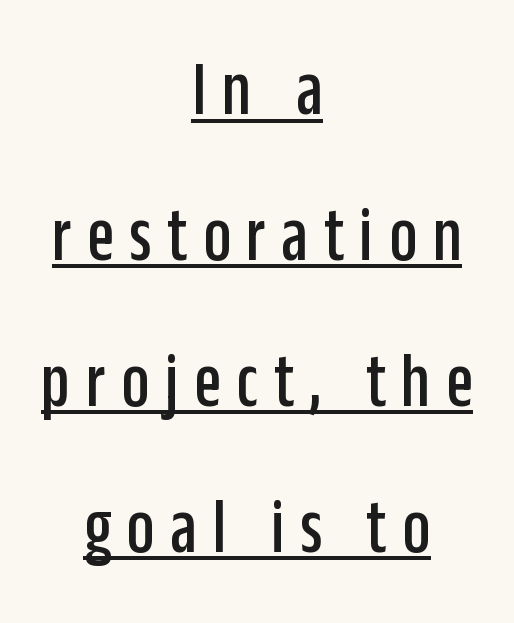
Are there feet on the stems? There aren't — it's a sans. Leftover space on each line is divided equally before and after the words. Check the space under the baseline: a stroke is drawn there. Ascenders rise straight up at ninety degrees. Varying glyph widths throughout — classic text-font behaviour.
